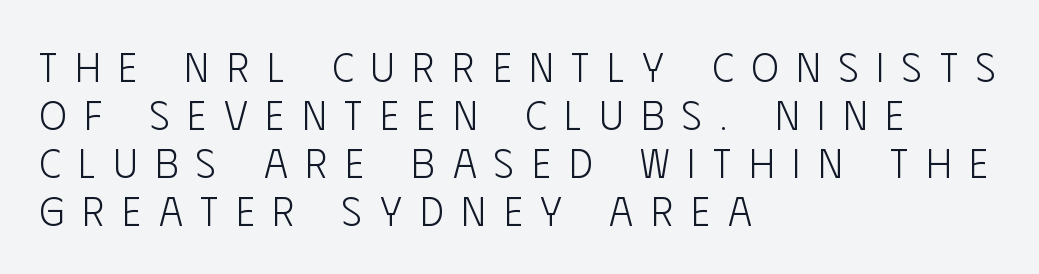
{"serif": "no", "italic": "no", "bold": "no", "weight": "light", "width": "condensed", "stroke_contrast": "low", "x_height": "large", "monospaced": "no", "underline": "no", "align": "left", "line_spacing_ratio": 1.17, "letter_spacing": "wide", "letter_spacing_em": 0.44, "glyph_px": 41}
